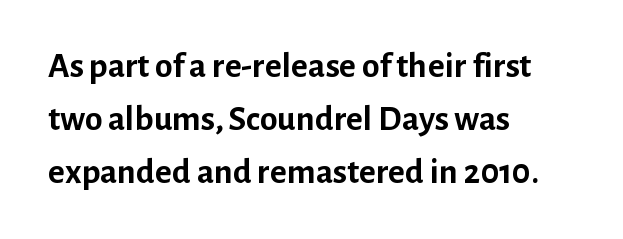
Q: Is the text bold? A: Yes.
Q: Is the text italic (slanted)? A: No, it is upright.
Q: Is the typeface a serif or a sans-serif typeface? A: Sans-serif.
Q: Is the text underlined? A: No.
Q: How is the paragraph aligned? A: Left-aligned.
Q: Is the spacing between letters normal or unusually wide? A: Normal.
Q: Is the spacing between lines tight, normal or loose? A: Normal.
Q: Width (condensed, normal, or wide)? A: Normal.
Q: Stroke contrast? A: Low.
Q: x-height? A: Medium.
Q: Monospaced? A: No.
